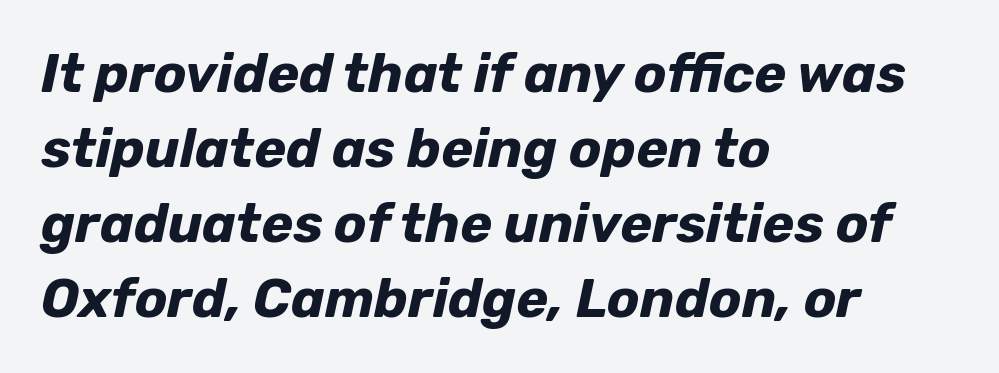
{"italic": "yes", "lean": "right", "slant_degrees": 12, "bold": "yes", "weight": "bold", "width": "normal", "stroke_contrast": "low", "x_height": "medium", "monospaced": "no", "underline": "no", "align": "left", "line_spacing": "normal", "line_spacing_ratio": 1.39, "letter_spacing": "normal", "letter_spacing_em": 0.0, "glyph_px": 54}
